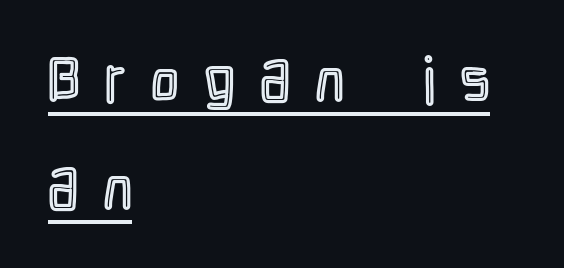
Q: Is the text italic (slanted)? A: No, it is upright.
Q: Is the text underlined? A: Yes.
Q: How is the paragraph aligned? A: Left-aligned.
Q: Is the spacing between letters normal or unusually wide? A: Unusually wide.
Q: Width (condensed, normal, or wide)? A: Condensed.
Q: x-height? A: Medium.
Q: Monospaced? A: No.
